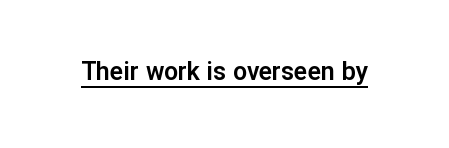
{"italic": "no", "underline": "yes", "letter_spacing": "normal", "letter_spacing_em": 0.0, "glyph_px": 25}
